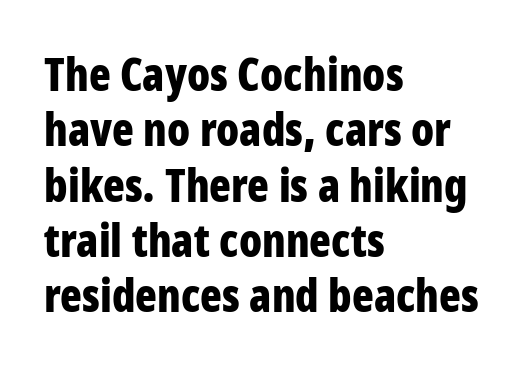
These words are printed bold, with thick strokes throughout. The rendering shows plain stroke endings on the letterforms — a sans-serif design. This rendering features lettering with no underline. The passage shown has conventional tracking throughout. Designer's note — italics off, roman on.
